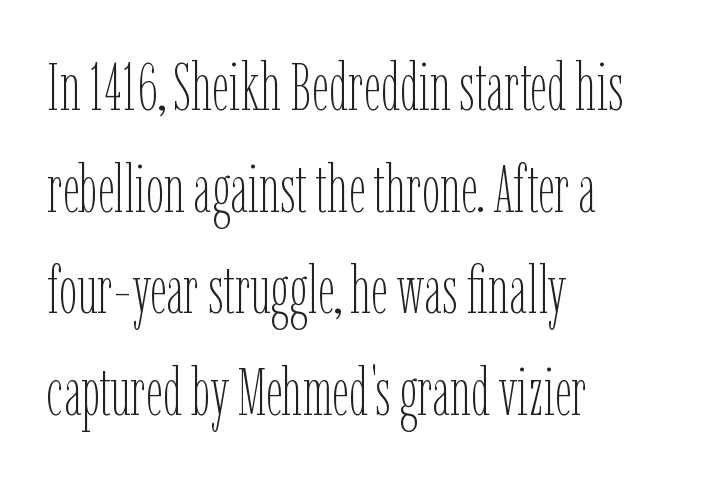
{"italic": "no", "bold": "no", "weight": "thin", "width": "condensed", "stroke_contrast": "low", "x_height": "medium", "monospaced": "no", "underline": "no", "align": "left", "line_spacing": "normal", "line_spacing_ratio": 1.54, "letter_spacing": "normal", "letter_spacing_em": 0.0, "glyph_px": 66}
